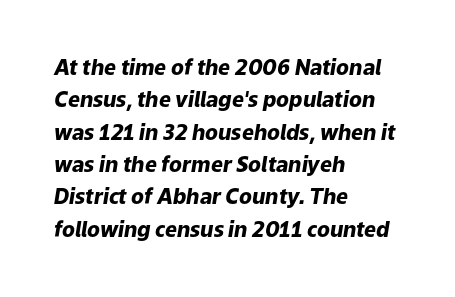
The image shows 21 px bold type, italic (leaning right); set left-aligned, normal line spacing (1.54x), normal letter spacing, not underlined.
